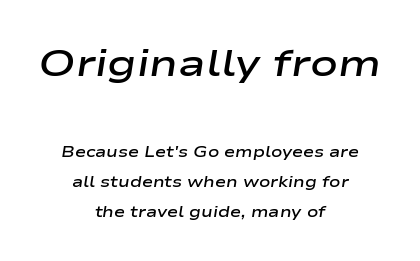
Q: Is the text bold? A: Semi-bold.
Q: Is the text italic (slanted)? A: Yes, it leans right by about 9 degrees.
Q: Is the text underlined? A: No.
Q: How is the paragraph aligned? A: Centered.
Q: Is the spacing between letters normal or unusually wide? A: Normal.
Q: Is the spacing between lines tight, normal or loose? A: Loose.
Q: Which block of text is set in a larger size, the first (top) or the second (bottom)? A: The first (top) one.
Q: Width (condensed, normal, or wide)? A: Wide.
Q: Stroke contrast? A: Low.
Q: x-height? A: Medium.
Q: Monospaced? A: No.
